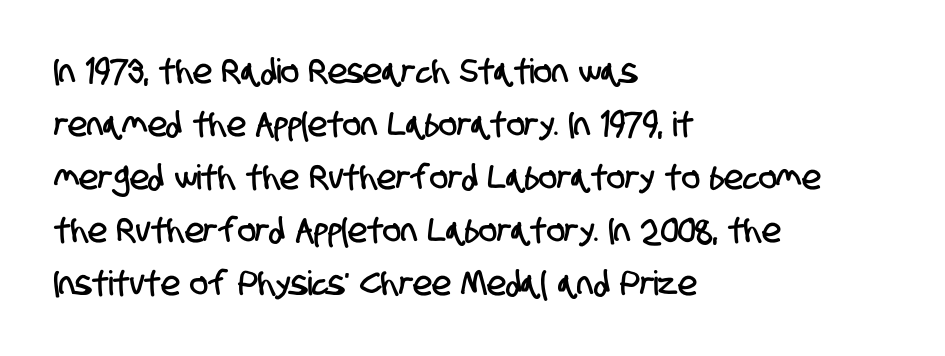
Q: Is the typeface a serif or a sans-serif typeface? A: Sans-serif.
Q: Is the text underlined? A: No.
Q: How is the paragraph aligned? A: Left-aligned.
Q: Is the spacing between letters normal or unusually wide? A: Normal.
Q: Is the spacing between lines tight, normal or loose? A: Normal.
Q: Width (condensed, normal, or wide)? A: Condensed.
Q: Stroke contrast? A: Low.
Q: x-height? A: Large.
Q: Monospaced? A: No.
